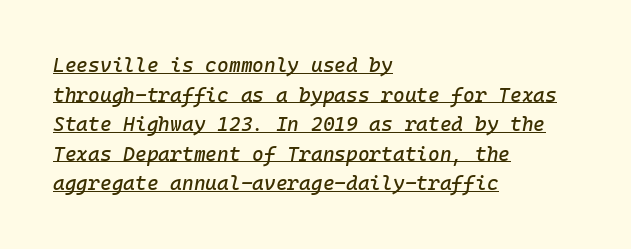
Q: Is the text italic (slanted)? A: Yes, it leans right by about 10 degrees.
Q: Is the text underlined? A: Yes.
Q: How is the paragraph aligned? A: Left-aligned.
Q: Is the spacing between letters normal or unusually wide? A: Normal.
Q: Is the spacing between lines tight, normal or loose? A: Normal.
